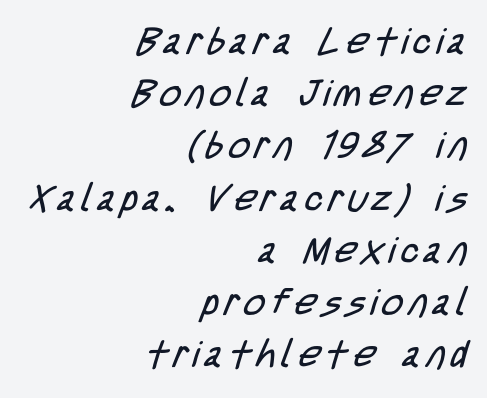
{"serif": "no", "bold": "no", "weight": "regular", "width": "condensed", "stroke_contrast": "low", "x_height": "large", "monospaced": "no", "underline": "no", "align": "right", "line_spacing": "normal", "line_spacing_ratio": 1.41, "glyph_px": 37}
